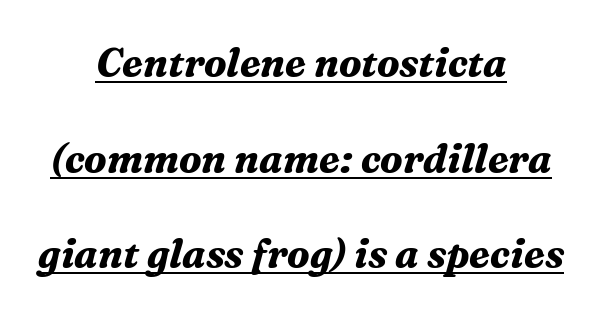
You could call the tracking neutral — neither tight nor loose. One-word summary of the alignment: center. The passage shown leans; its letterforms are oblique. Decoration check: the copy is underlined. These lines are composed in type with serifs. Horizontal bands of white between lines are thick stripes.
